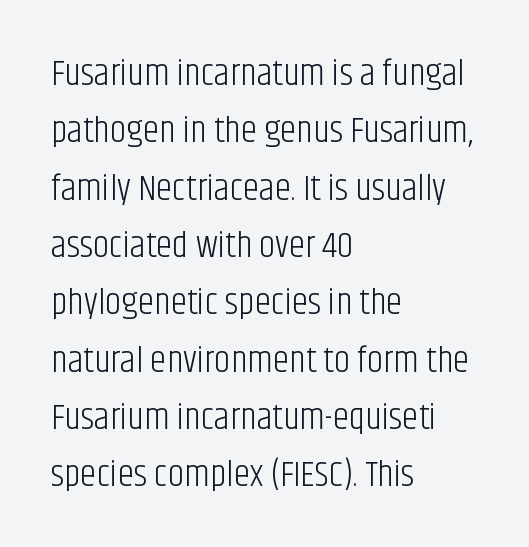
{"serif": "no", "italic": "no", "bold": "no", "weight": "light", "width": "condensed", "stroke_contrast": "low", "x_height": "large", "monospaced": "no", "underline": "no", "align": "left", "line_spacing": "normal", "line_spacing_ratio": 1.55, "letter_spacing": "normal", "letter_spacing_em": 0.0, "glyph_px": 37}
